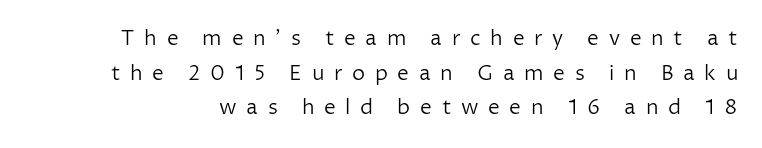
Honestly, there is no underline to notice here at all. Do the letters lean? They stand straight. Letter spacing: wide. No extra ink here — the face is not bold. Does the leading feel generous? No, just average.
